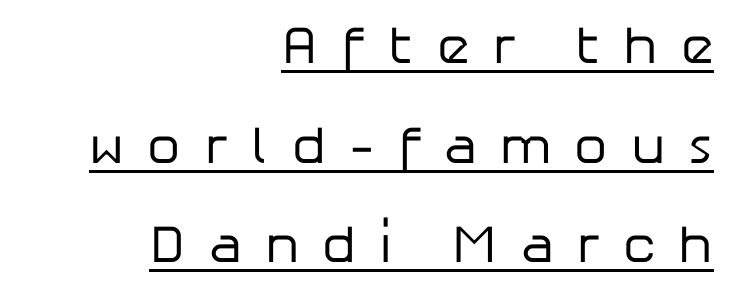
Teacher's note: observe the even right margin — that is flush-right alignment. The typeface has the unassuming heft of standard copy or less. This rendering widens character spacing well past its baseline value. The letters advance in unequal steps, a hallmark of proportional type.
